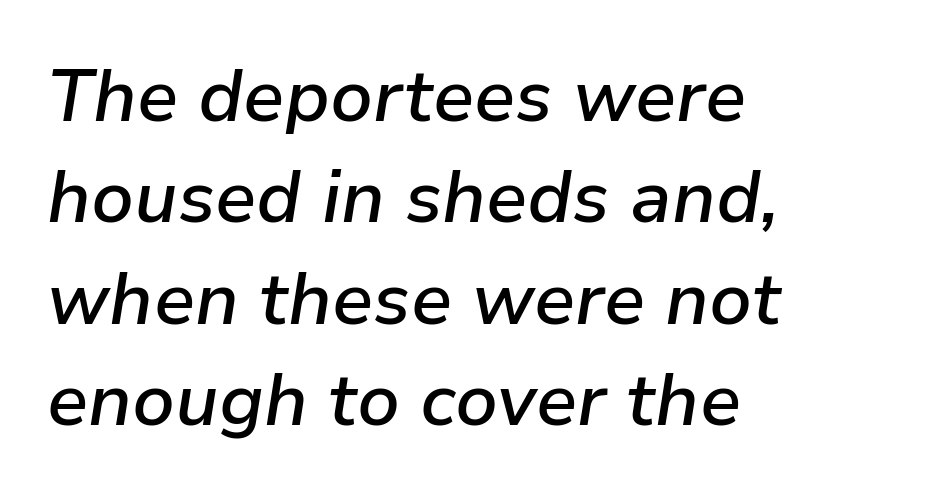
{"italic": "yes", "lean": "right", "slant_degrees": 9, "bold": "semi", "weight": "semibold", "width": "normal", "stroke_contrast": "low", "x_height": "medium", "monospaced": "no", "underline": "no", "align": "left", "line_spacing": "normal", "line_spacing_ratio": 1.39, "letter_spacing": "normal", "letter_spacing_em": 0.0, "glyph_px": 73}
